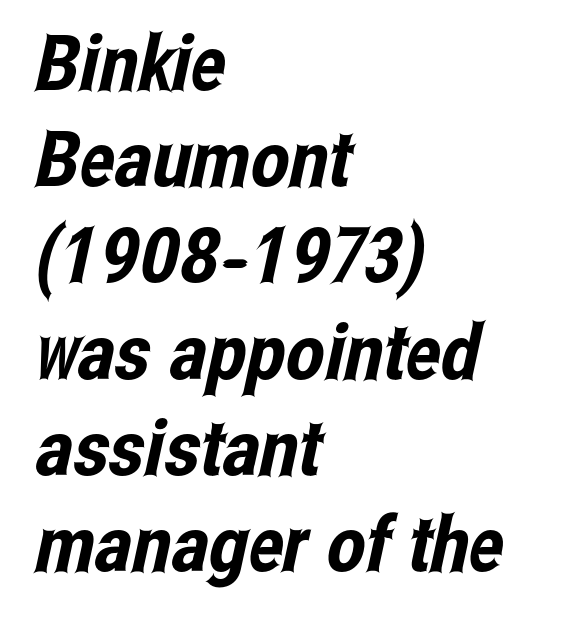
The image shows 77 px condensed sans-serif type; set left-aligned, normal line spacing (1.25x), normal letter spacing, not underlined; low stroke contrast and a medium x-height.
